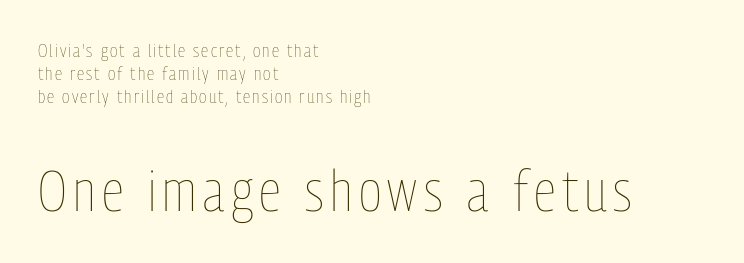
Q: Is the text bold? A: No.
Q: Is the text italic (slanted)? A: No, it is upright.
Q: Is the text underlined? A: No.
Q: How is the paragraph aligned? A: Left-aligned.
Q: Which block of text is set in a larger size, the first (top) or the second (bottom)? A: The second (bottom) one.
Q: Width (condensed, normal, or wide)? A: Condensed.
Q: Stroke contrast? A: Low.
Q: x-height? A: Medium.
Q: Monospaced? A: No.
